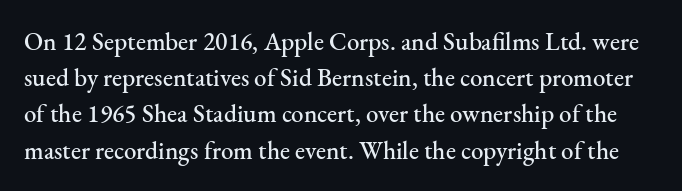
The image shows 25 px text type, upright; set normal line spacing (1.45x), normal letter spacing, not underlined.
